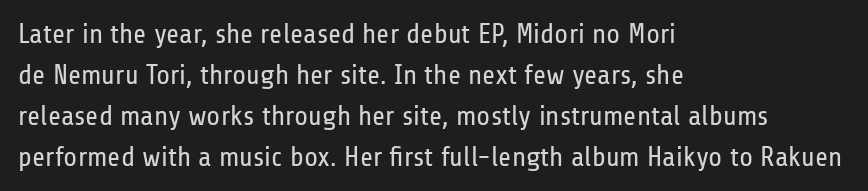
Check the space under the baseline: it is left empty. Compared with a centered layout, this one pins lines to the left instead. These lines were composed using upright roman letters. The letters carry no serifs — their stems end cleanly without finishing strokes. Think standard paragraph weight, or any step lighter than that. Looks like regular typesetting: each glyph gets only the width it needs.
